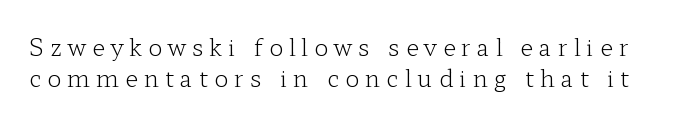
The image shows 23 px text type, upright; set normal line spacing (1.34x), unusually wide letter spacing (+0.27 em), not underlined.
